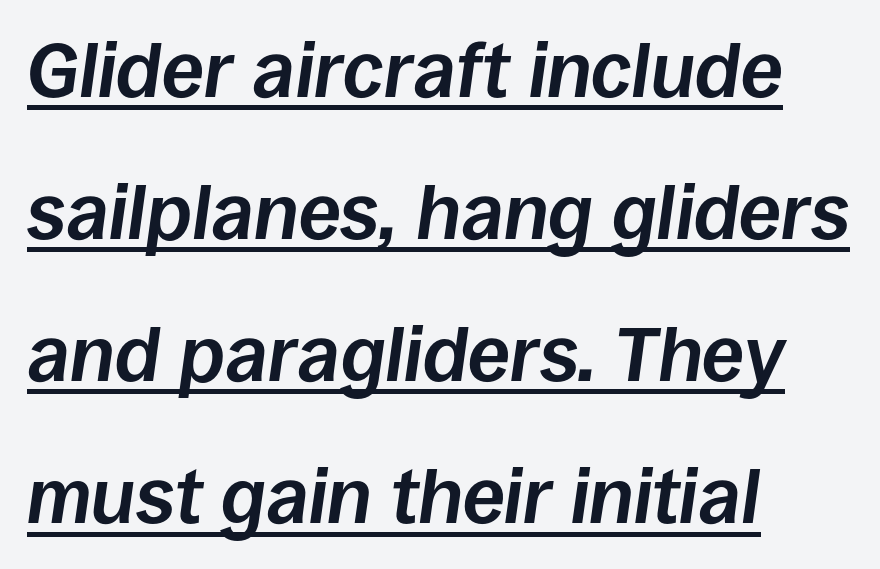
Q: Is the text bold? A: Yes.
Q: Is the text italic (slanted)? A: Yes, it leans right by about 8 degrees.
Q: Is the text underlined? A: Yes.
Q: How is the paragraph aligned? A: Left-aligned.
Q: Is the spacing between letters normal or unusually wide? A: Normal.
Q: Width (condensed, normal, or wide)? A: Normal.
Q: Stroke contrast? A: Low.
Q: x-height? A: Large.
Q: Monospaced? A: No.
